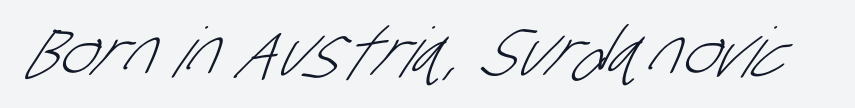
{"serif": "no", "bold": "no", "weight": "light", "width": "condensed", "stroke_contrast": "low", "x_height": "large", "monospaced": "no", "underline": "no", "letter_spacing": "normal", "letter_spacing_em": 0.0, "glyph_px": 69}
